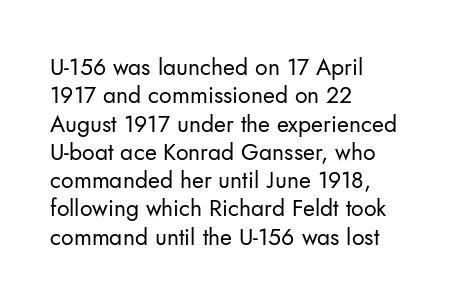
The image shows 23 px text type, upright; set left-aligned, line spacing 1.23x, normal letter spacing, not underlined.
